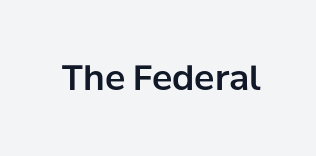
{"serif": "no", "italic": "no", "width": "normal", "stroke_contrast": "low", "x_height": "medium", "monospaced": "no", "underline": "no", "letter_spacing": "normal", "letter_spacing_em": 0.0, "glyph_px": 34}
